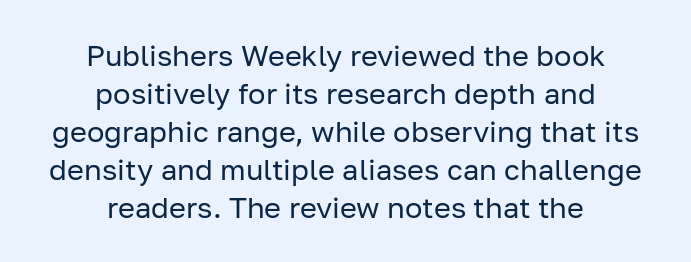
{"serif": "no", "italic": "no", "bold": "no", "weight": "regular", "width": "normal", "stroke_contrast": "low", "x_height": "medium", "monospaced": "no", "underline": "no", "align": "center", "line_spacing": "normal", "line_spacing_ratio": 1.31, "letter_spacing": "normal", "letter_spacing_em": 0.0, "glyph_px": 29}
